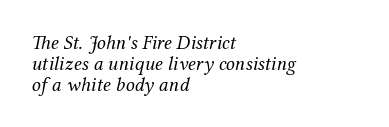
{"italic": "yes", "lean": "right", "slant_degrees": 12, "bold": "no", "underline": "no", "align": "left", "line_spacing": "tight", "line_spacing_ratio": 1.04, "letter_spacing": "normal", "letter_spacing_em": 0.0, "glyph_px": 20}
